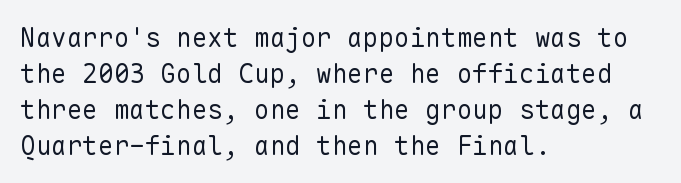
The characters are drawn with everyday or finer stroke widths. Line beginnings align vertically; line endings do not. Rule under the text: the space is simply empty. Words appear dense and cohesive because spacing is normal. Whoever set this chose a conventional vertical rhythm. Rendered with straight, roman letterforms.
